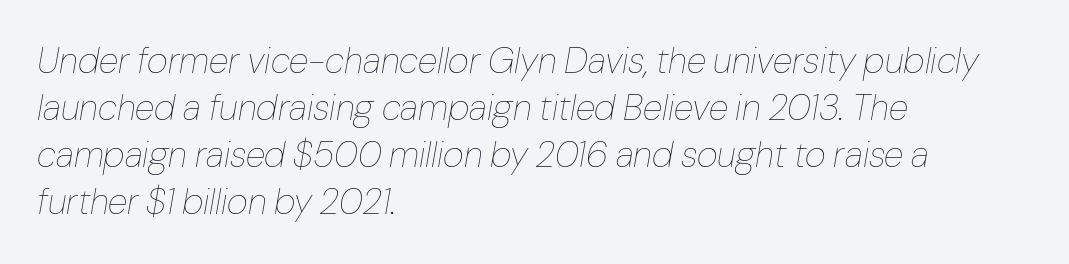
{"italic": "yes", "lean": "right", "slant_degrees": 10, "bold": "no", "weight": "thin", "width": "normal", "stroke_contrast": "low", "x_height": "medium", "monospaced": "no", "underline": "no", "align": "left", "line_spacing": "normal", "line_spacing_ratio": 1.31, "letter_spacing": "normal", "letter_spacing_em": 0.0, "glyph_px": 36}
